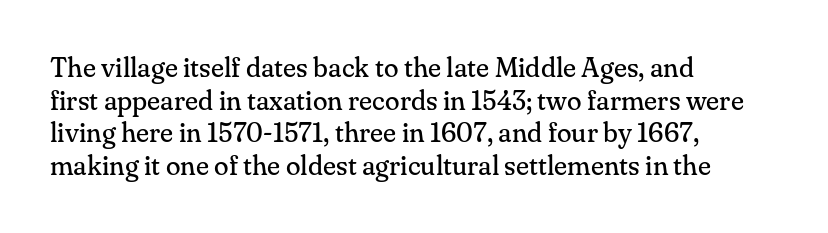
What stands out about the letter spacing? Nothing — it is the standard amount. This is not heavy type; no bold has been used. Just letters on the line, the space beneath them empty. Notice how the stems are strictly vertical — no italics here. This rendering uses left alignment, leaving the right contour irregular.
